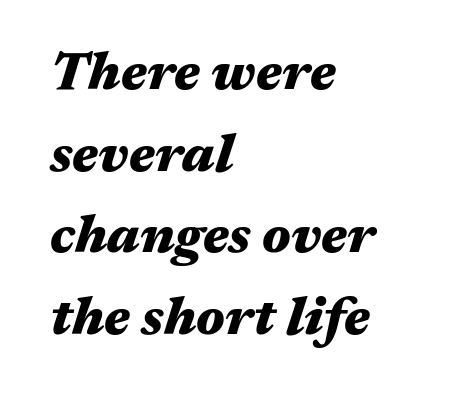
Q: Is the text bold? A: Yes.
Q: Is the text italic (slanted)? A: Yes, it leans right by about 17 degrees.
Q: Is the text underlined? A: No.
Q: How is the paragraph aligned? A: Left-aligned.
Q: Is the spacing between letters normal or unusually wide? A: Normal.
Q: Is the spacing between lines tight, normal or loose? A: Normal.
Q: Width (condensed, normal, or wide)? A: Wide.
Q: Stroke contrast? A: Medium.
Q: x-height? A: Medium.
Q: Monospaced? A: No.
